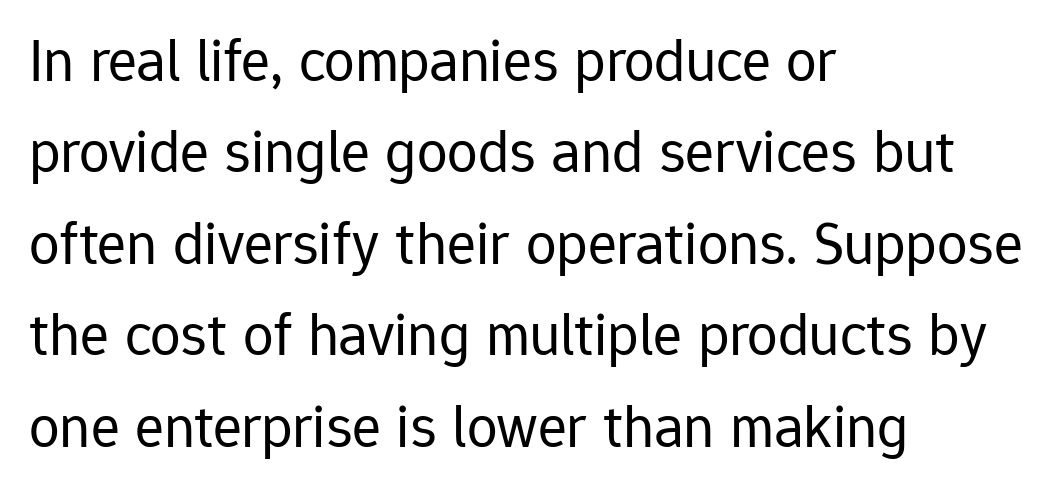
The image shows 61 px regular-weight sans-serif type, upright; set left-aligned, normal line spacing (1.5x), normal letter spacing, not underlined; low stroke contrast and a medium x-height.
